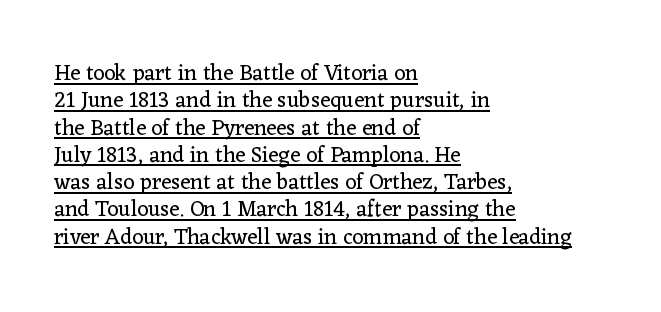
Q: Is the text bold? A: No.
Q: Is the text italic (slanted)? A: No, it is upright.
Q: Is the text underlined? A: Yes.
Q: How is the paragraph aligned? A: Left-aligned.
Q: Is the spacing between letters normal or unusually wide? A: Normal.
